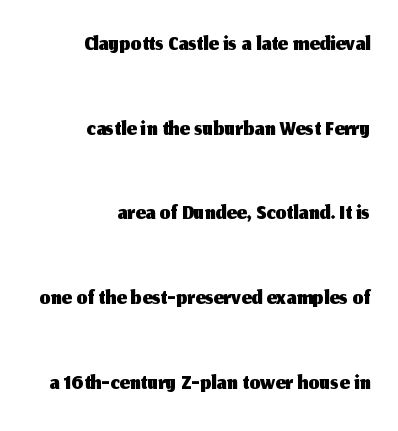
The axis of the letterforms is exactly vertical. The baseline area is clear. Layout note: lines flush right. This sample has the flowing, uneven cadence of proportional lettering. Vertically, the passage feels expansive, rows floating well apart. Is this a sans? Yes — the strokes have no serifs.
